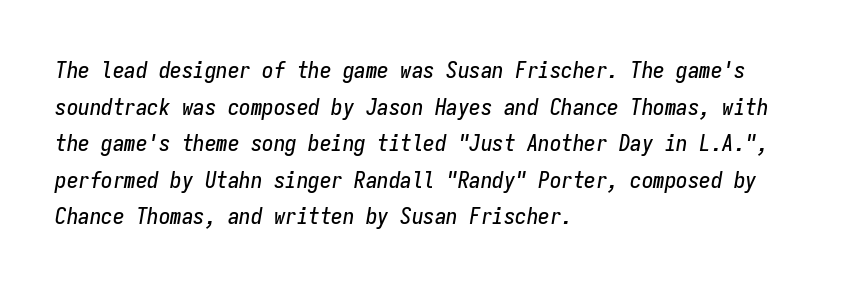
The image shows 23 px text type, italic (leaning right); set left-aligned, normal line spacing (1.59x), normal letter spacing, not underlined.
